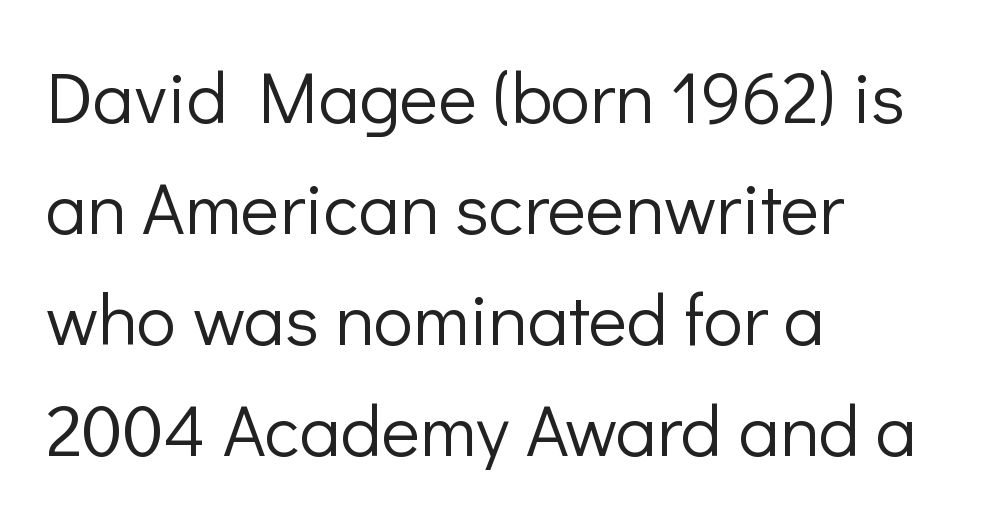
Q: Is the text bold? A: No.
Q: Is the text italic (slanted)? A: No, it is upright.
Q: Is the typeface a serif or a sans-serif typeface? A: Sans-serif.
Q: Is the text underlined? A: No.
Q: How is the paragraph aligned? A: Left-aligned.
Q: Is the spacing between letters normal or unusually wide? A: Normal.
Q: Is the spacing between lines tight, normal or loose? A: Normal.
Q: Width (condensed, normal, or wide)? A: Normal.
Q: Stroke contrast? A: Low.
Q: x-height? A: Medium.
Q: Monospaced? A: No.
